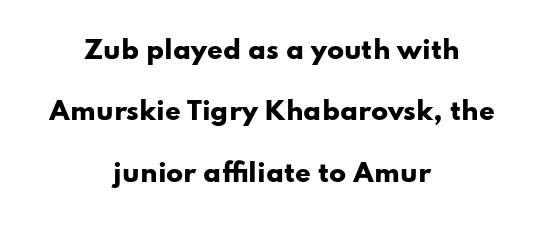
The image shows 25 px bold type, upright; set centered, loose line spacing (2.46x), normal letter spacing, not underlined.
